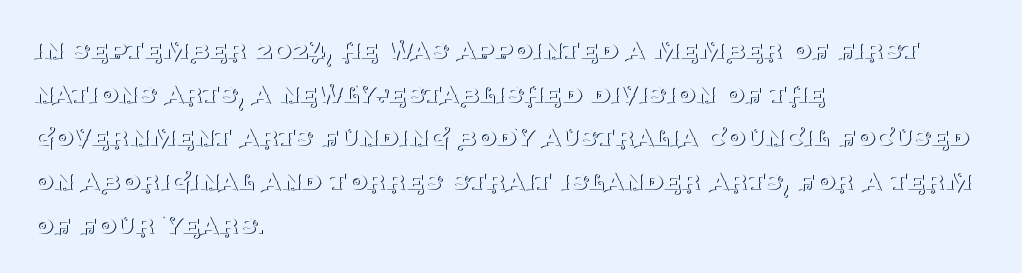
{"serif": "yes", "italic": "no", "bold": "no", "weight": "thin", "width": "normal", "stroke_contrast": "medium", "x_height": "large", "monospaced": "no", "underline": "no", "align": "left", "line_spacing": "normal", "line_spacing_ratio": 1.41, "letter_spacing": "normal", "letter_spacing_em": 0.0, "glyph_px": 31}
